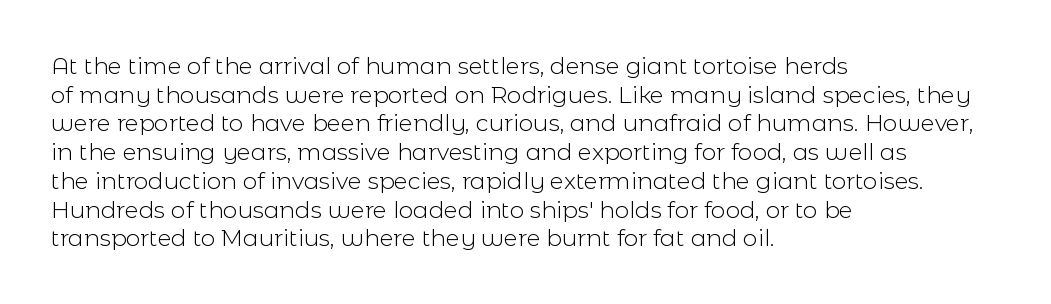
Q: Is the text bold? A: No.
Q: Is the text italic (slanted)? A: No, it is upright.
Q: Is the text underlined? A: No.
Q: How is the paragraph aligned? A: Left-aligned.
Q: Is the spacing between letters normal or unusually wide? A: Normal.
Q: Is the spacing between lines tight, normal or loose? A: Normal.
